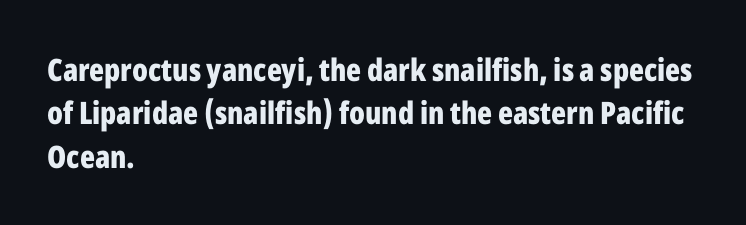
Q: Is the text bold? A: Yes.
Q: Is the text italic (slanted)? A: No, it is upright.
Q: Is the typeface a serif or a sans-serif typeface? A: Sans-serif.
Q: Is the text underlined? A: No.
Q: How is the paragraph aligned? A: Left-aligned.
Q: Is the spacing between letters normal or unusually wide? A: Normal.
Q: Is the spacing between lines tight, normal or loose? A: Normal.
Q: Width (condensed, normal, or wide)? A: Condensed.
Q: Stroke contrast? A: Low.
Q: x-height? A: Medium.
Q: Monospaced? A: No.
